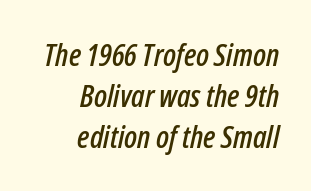
{"italic": "yes", "lean": "right", "slant_degrees": 12, "width": "condensed", "stroke_contrast": "low", "x_height": "medium", "monospaced": "no", "underline": "no", "align": "right", "line_spacing": "normal", "line_spacing_ratio": 1.33, "letter_spacing": "normal", "letter_spacing_em": 0.0, "glyph_px": 31}
